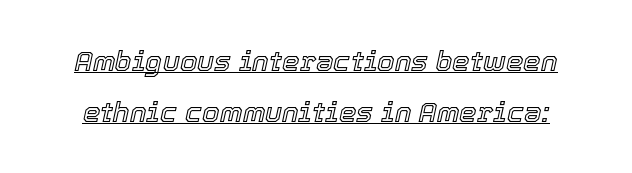
Q: Is the text italic (slanted)? A: Yes, it leans right by about 12 degrees.
Q: Is the text underlined? A: Yes.
Q: Is the spacing between letters normal or unusually wide? A: Normal.
Q: Width (condensed, normal, or wide)? A: Normal.
Q: x-height? A: Medium.
Q: Monospaced? A: No.
